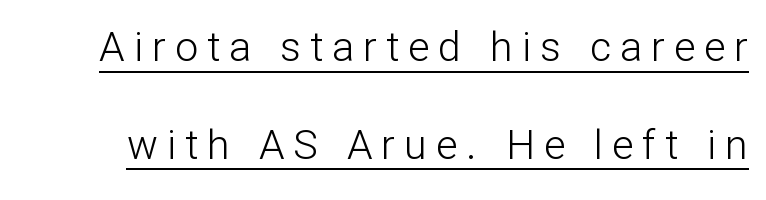
Leading: increased. Underlining? Definitely there. This is not heavy type; no bold has been used. Vertical strokes here are truly vertical.
